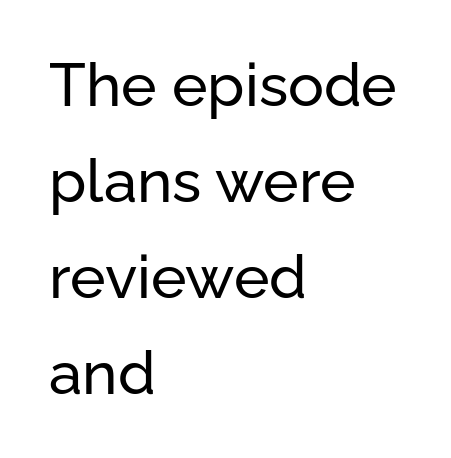
Q: Is the text italic (slanted)? A: No, it is upright.
Q: Is the typeface a serif or a sans-serif typeface? A: Sans-serif.
Q: Is the text underlined? A: No.
Q: How is the paragraph aligned? A: Left-aligned.
Q: Is the spacing between letters normal or unusually wide? A: Normal.
Q: Is the spacing between lines tight, normal or loose? A: Normal.
Q: Width (condensed, normal, or wide)? A: Normal.
Q: Stroke contrast? A: Low.
Q: x-height? A: Medium.
Q: Monospaced? A: No.
